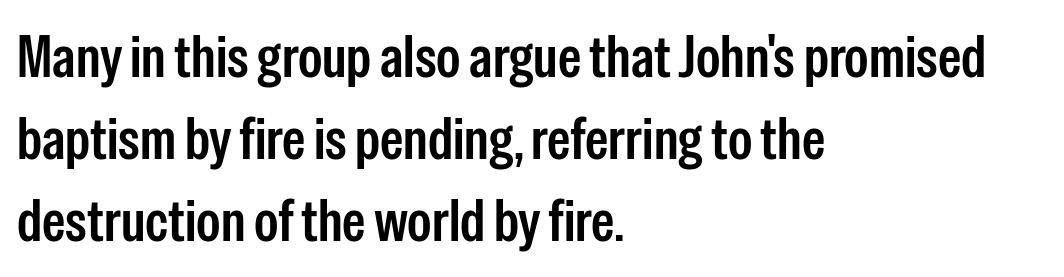
The image shows 59 px condensed sans-serif type, upright; set left-aligned, normal line spacing (1.39x), normal letter spacing, not underlined; low stroke contrast and a medium x-height.
